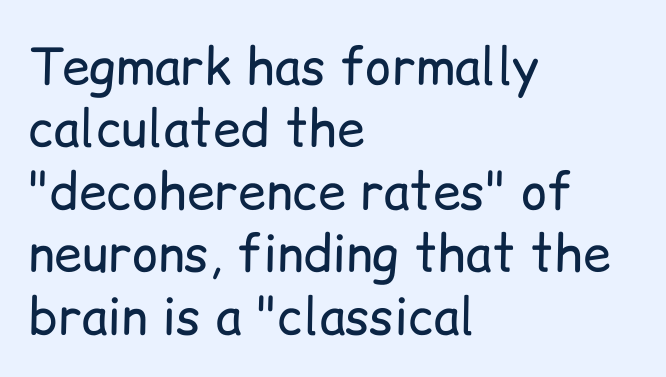
{"serif": "no", "italic": "no", "bold": "no", "weight": "regular", "width": "normal", "stroke_contrast": "low", "x_height": "medium", "monospaced": "no", "underline": "no", "align": "left", "line_spacing": "normal", "line_spacing_ratio": 1.25, "letter_spacing": "normal", "letter_spacing_em": 0.0, "glyph_px": 50}
